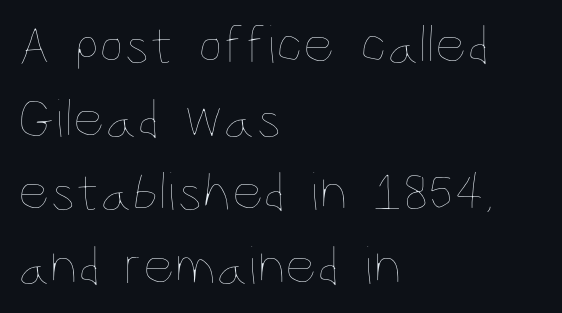
{"italic": "no", "bold": "no", "weight": "thin", "width": "condensed", "stroke_contrast": "low", "x_height": "large", "monospaced": "no", "underline": "no", "align": "left", "line_spacing": "normal", "line_spacing_ratio": 1.34, "letter_spacing": "normal", "letter_spacing_em": 0.0, "glyph_px": 55}
